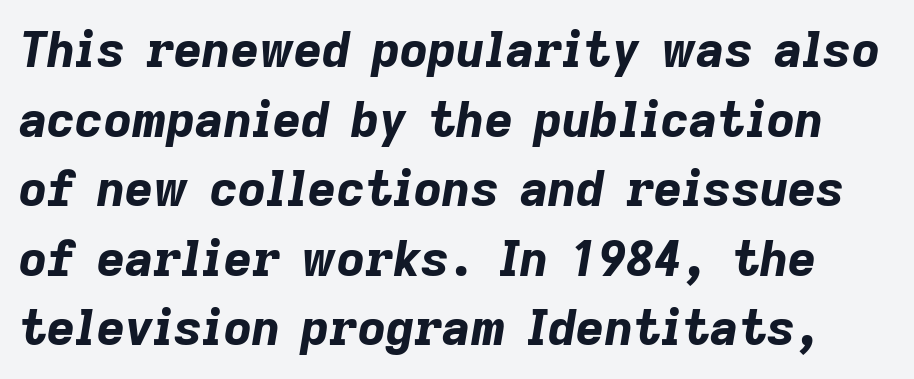
Q: Is the text bold? A: Yes.
Q: Is the text italic (slanted)? A: Yes, it leans right by about 9 degrees.
Q: Is the text underlined? A: No.
Q: Is the spacing between letters normal or unusually wide? A: Normal.
Q: Is the spacing between lines tight, normal or loose? A: Normal.
Q: Width (condensed, normal, or wide)? A: Normal.
Q: Stroke contrast? A: Low.
Q: x-height? A: Medium.
Q: Monospaced? A: No.
